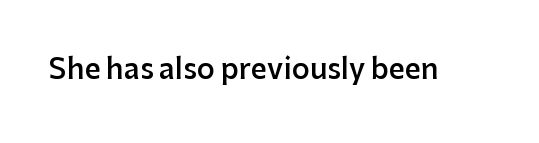
{"serif": "no", "italic": "no", "bold": "semi", "weight": "semibold", "width": "normal", "stroke_contrast": "low", "x_height": "medium", "monospaced": "no", "underline": "no", "letter_spacing": "normal", "letter_spacing_em": 0.0, "glyph_px": 28}
